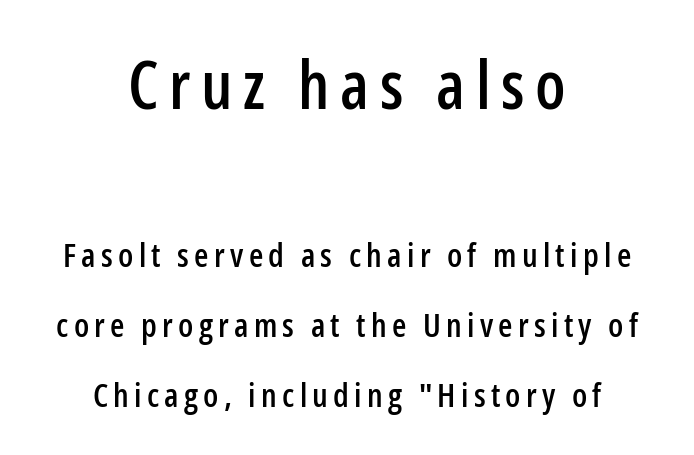
Q: Is the text italic (slanted)? A: No, it is upright.
Q: Is the typeface a serif or a sans-serif typeface? A: Sans-serif.
Q: Is the text underlined? A: No.
Q: How is the paragraph aligned? A: Centered.
Q: Is the spacing between lines tight, normal or loose? A: Loose.
Q: Which block of text is set in a larger size, the first (top) or the second (bottom)? A: The first (top) one.
Q: Width (condensed, normal, or wide)? A: Condensed.
Q: Stroke contrast? A: Low.
Q: x-height? A: Medium.
Q: Monospaced? A: No.
